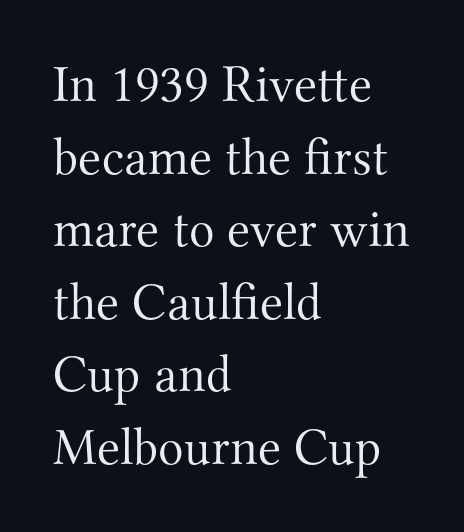
{"serif": "yes", "italic": "no", "bold": "no", "weight": "light", "width": "normal", "stroke_contrast": "medium", "x_height": "small", "monospaced": "no", "underline": "no", "align": "left", "line_spacing": "normal", "line_spacing_ratio": 1.37, "letter_spacing": "normal", "letter_spacing_em": 0.0, "glyph_px": 53}
